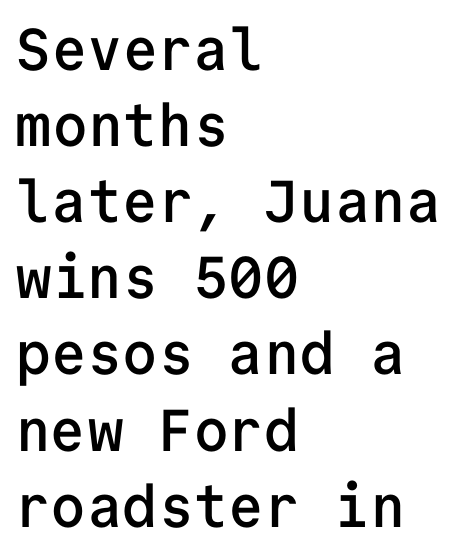
The image shows 59 px semibold sans-serif type, upright, monospaced; set left-aligned, normal line spacing (1.29x), normal letter spacing, not underlined; low stroke contrast and a medium x-height.
